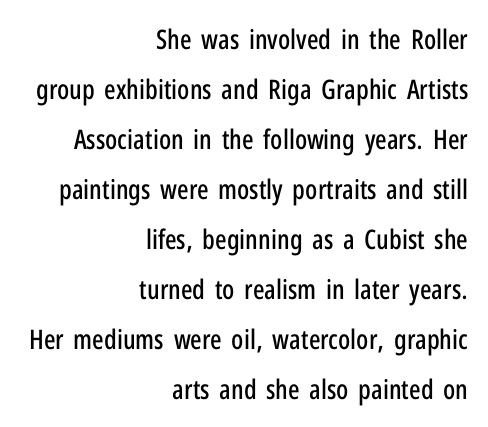
The image shows 27 px text type, upright; set right-aligned, line spacing 1.85x, normal letter spacing, not underlined.
